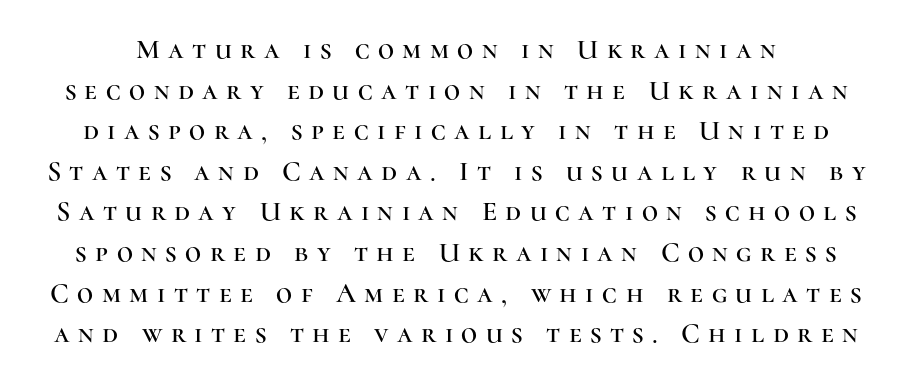
The image shows 28 px serif type, upright; set normal line spacing (1.45x), unusually wide letter spacing (+0.3 em), not underlined; high stroke contrast and a medium x-height.
